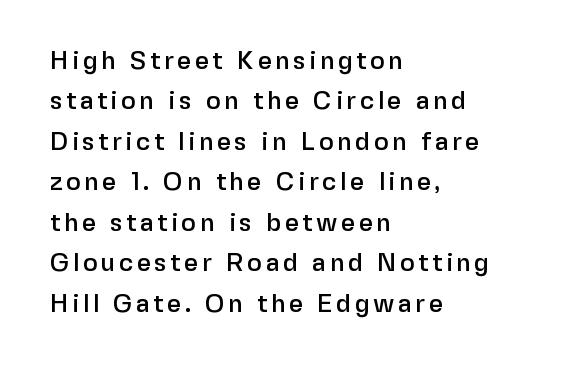
Q: Is the text italic (slanted)? A: No, it is upright.
Q: Is the text underlined? A: No.
Q: How is the paragraph aligned? A: Left-aligned.
Q: Is the spacing between lines tight, normal or loose? A: Normal.
